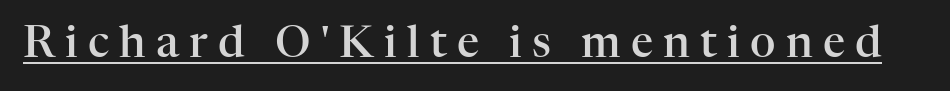
Q: Is the text bold? A: Semi-bold.
Q: Is the text italic (slanted)? A: No, it is upright.
Q: Is the typeface a serif or a sans-serif typeface? A: Serif.
Q: Is the text underlined? A: Yes.
Q: Is the spacing between letters normal or unusually wide? A: Unusually wide.
Q: Width (condensed, normal, or wide)? A: Normal.
Q: Stroke contrast? A: High.
Q: x-height? A: Medium.
Q: Monospaced? A: No.
